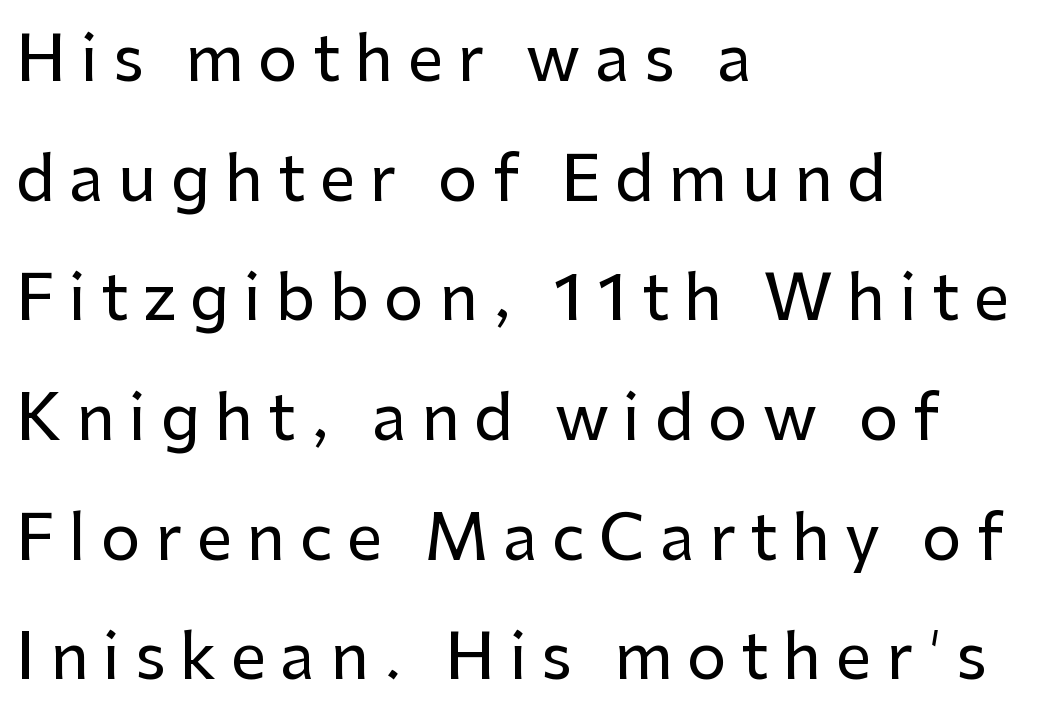
{"serif": "no", "italic": "no", "width": "normal", "stroke_contrast": "low", "x_height": "medium", "monospaced": "no", "underline": "no", "align": "left", "line_spacing": "loose", "line_spacing_ratio": 1.9, "letter_spacing": "wide", "letter_spacing_em": 0.23, "glyph_px": 63}
